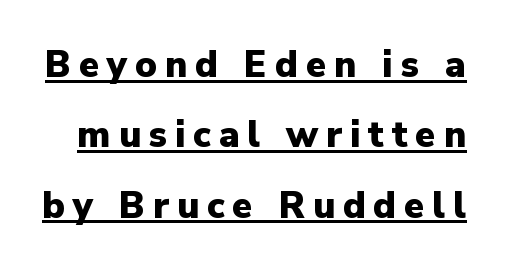
{"serif": "no", "italic": "no", "bold": "yes", "weight": "heavy", "width": "normal", "stroke_contrast": "low", "x_height": "medium", "monospaced": "no", "underline": "yes", "line_spacing": "loose", "line_spacing_ratio": 1.9, "letter_spacing": "wide", "letter_spacing_em": 0.21, "glyph_px": 37}
